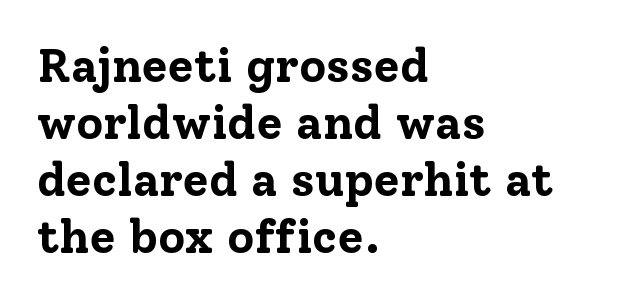
{"serif": "yes", "italic": "no", "bold": "yes", "weight": "bold", "width": "normal", "stroke_contrast": "low", "x_height": "medium", "monospaced": "no", "underline": "no", "align": "left", "line_spacing_ratio": 1.21, "letter_spacing": "normal", "letter_spacing_em": 0.0, "glyph_px": 47}
